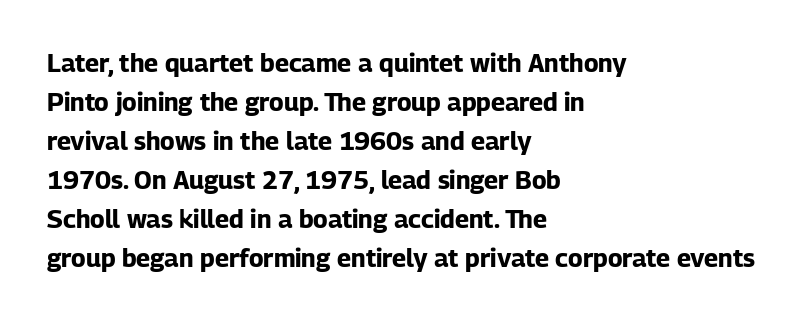
Q: Is the text bold? A: Yes.
Q: Is the text italic (slanted)? A: No, it is upright.
Q: Is the text underlined? A: No.
Q: How is the paragraph aligned? A: Left-aligned.
Q: Is the spacing between letters normal or unusually wide? A: Normal.
Q: Is the spacing between lines tight, normal or loose? A: Normal.
